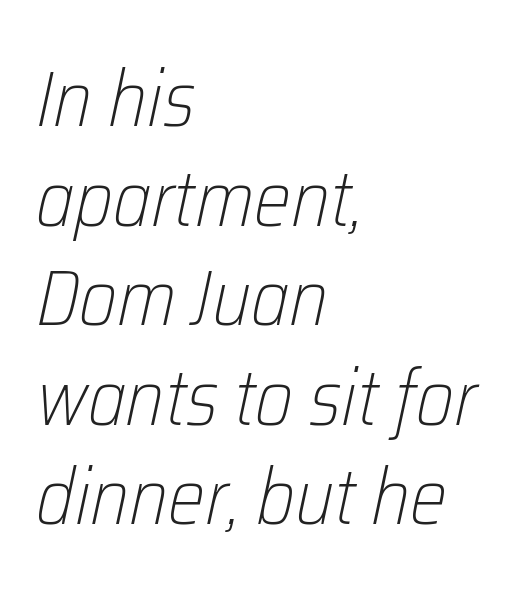
Q: Is the text bold? A: No.
Q: Is the text italic (slanted)? A: Yes, it leans right by about 12 degrees.
Q: Is the text underlined? A: No.
Q: How is the paragraph aligned? A: Left-aligned.
Q: Is the spacing between letters normal or unusually wide? A: Normal.
Q: Is the spacing between lines tight, normal or loose? A: Normal.
Q: Width (condensed, normal, or wide)? A: Condensed.
Q: Stroke contrast? A: Low.
Q: x-height? A: Medium.
Q: Monospaced? A: No.
